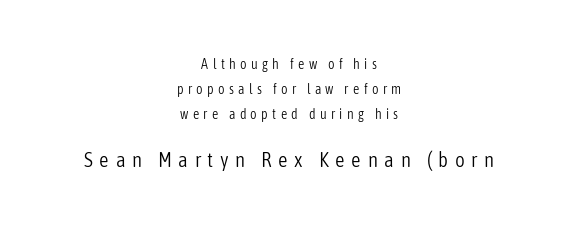
The rendering enlarges the type as you move from the upper chunk to the lower. What stands out about the letter spacing? Its width — letters are far apart. Visually the block forms a symmetrical silhouette, jagged on both flanks. Posture: vertical.
